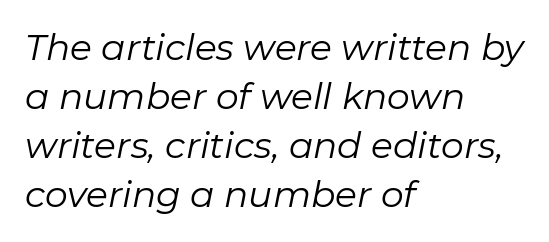
The lines sit at an ordinary, default distance from one another. Character widths vary here, with narrow letters taking less room than wide ones. Italic? Definitely — the glyphs are oblique. The compositor pushed each line to the left boundary.
